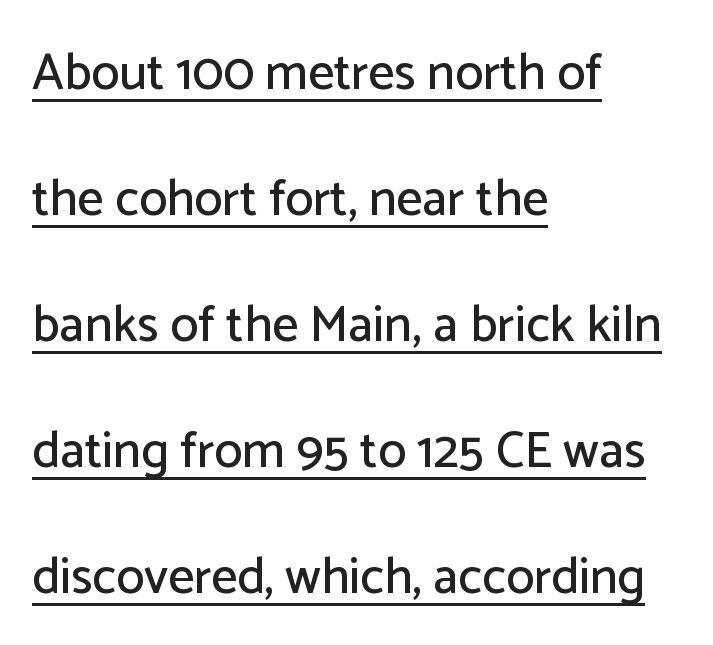
Q: Is the text italic (slanted)? A: No, it is upright.
Q: Is the typeface a serif or a sans-serif typeface? A: Sans-serif.
Q: Is the text underlined? A: Yes.
Q: How is the paragraph aligned? A: Left-aligned.
Q: Is the spacing between letters normal or unusually wide? A: Normal.
Q: Is the spacing between lines tight, normal or loose? A: Loose.
Q: Width (condensed, normal, or wide)? A: Normal.
Q: Stroke contrast? A: Low.
Q: x-height? A: Medium.
Q: Monospaced? A: No.
